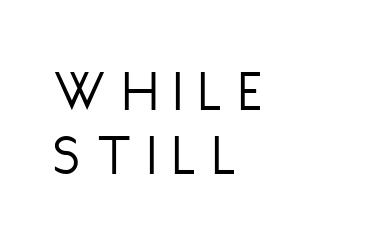
Q: Is the text bold? A: No.
Q: Is the text italic (slanted)? A: No, it is upright.
Q: Is the typeface a serif or a sans-serif typeface? A: Sans-serif.
Q: Is the text underlined? A: No.
Q: How is the paragraph aligned? A: Left-aligned.
Q: Is the spacing between letters normal or unusually wide? A: Unusually wide.
Q: Is the spacing between lines tight, normal or loose? A: Tight.
Q: Width (condensed, normal, or wide)? A: Condensed.
Q: Stroke contrast? A: Low.
Q: x-height? A: Large.
Q: Monospaced? A: No.
